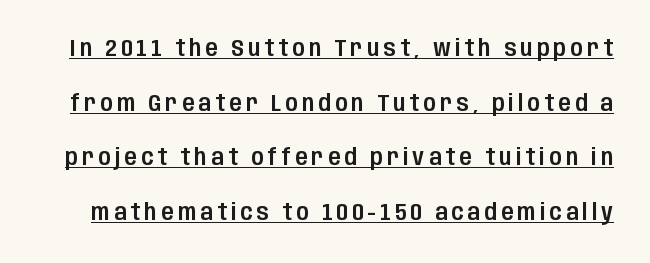
The image shows 23 px text type, upright; set loose line spacing (2.37x), underlined.
